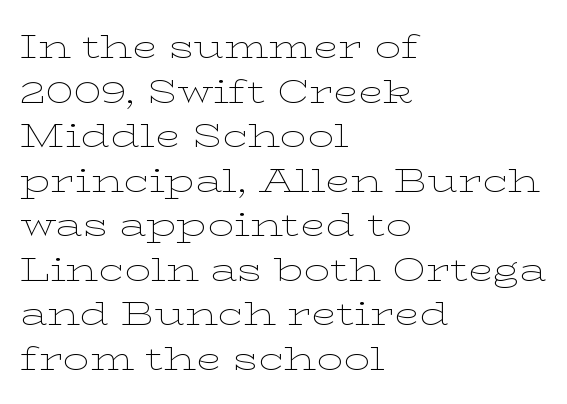
The letterforms sit at book weight or below. Each letter keeps its own natural width here, so spacing adapts to shape. A classic flush-left, rag-right setting is used for this passage. No italicization has been applied; the sample stays upright. What stands out about the letter spacing? Nothing — it is the standard amount.
